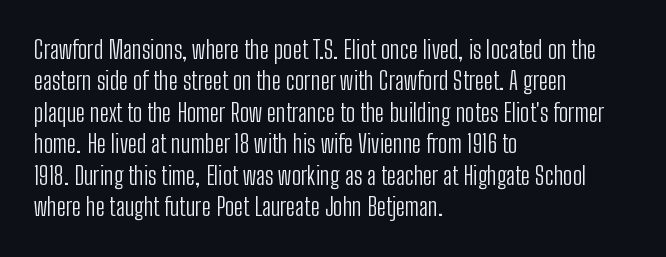
Q: Is the text bold? A: No.
Q: Is the text italic (slanted)? A: No, it is upright.
Q: Is the text underlined? A: No.
Q: How is the paragraph aligned? A: Left-aligned.
Q: Is the spacing between letters normal or unusually wide? A: Normal.
Q: Is the spacing between lines tight, normal or loose? A: Normal.
